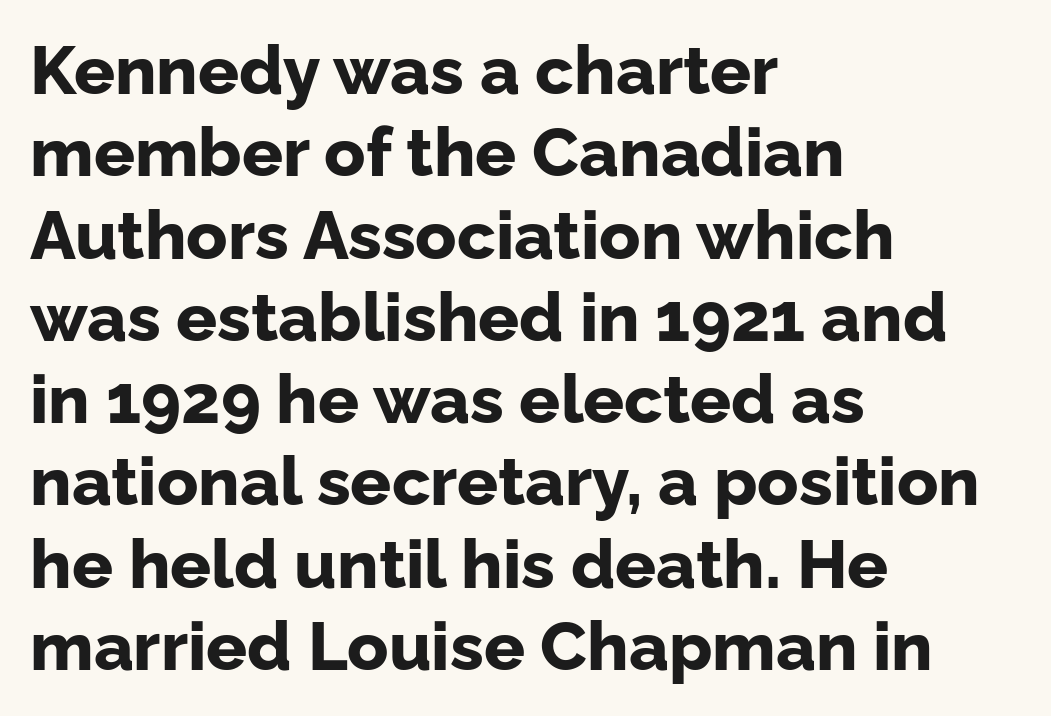
Q: Is the text bold? A: Yes.
Q: Is the text italic (slanted)? A: No, it is upright.
Q: Is the typeface a serif or a sans-serif typeface? A: Sans-serif.
Q: Is the text underlined? A: No.
Q: How is the paragraph aligned? A: Left-aligned.
Q: Is the spacing between letters normal or unusually wide? A: Normal.
Q: Width (condensed, normal, or wide)? A: Normal.
Q: Stroke contrast? A: Low.
Q: x-height? A: Medium.
Q: Monospaced? A: No.
